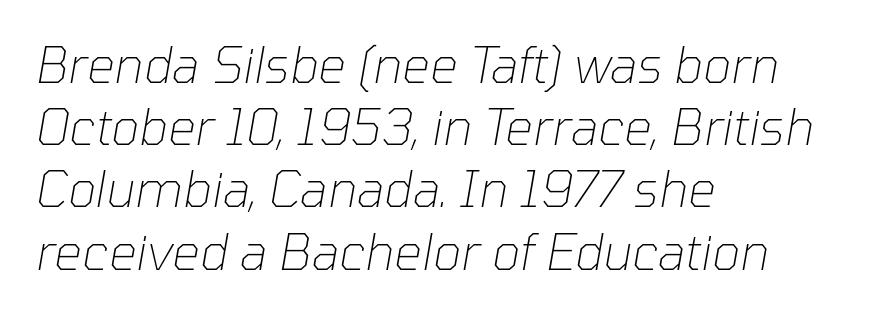
A classic flush-left, rag-right setting is used for this passage. These lines sit exactly where default settings would place them. There is no visible air inserted between adjacent glyphs. If you drew a line through each stem, it would be angled. Only glyphs here, with clear space below each row.
